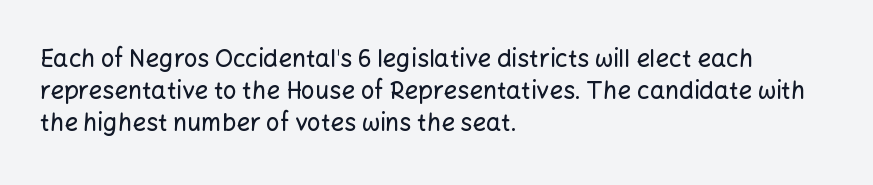
The image shows 24 px text type, upright; set left-aligned, normal line spacing (1.33x), normal letter spacing, not underlined.
